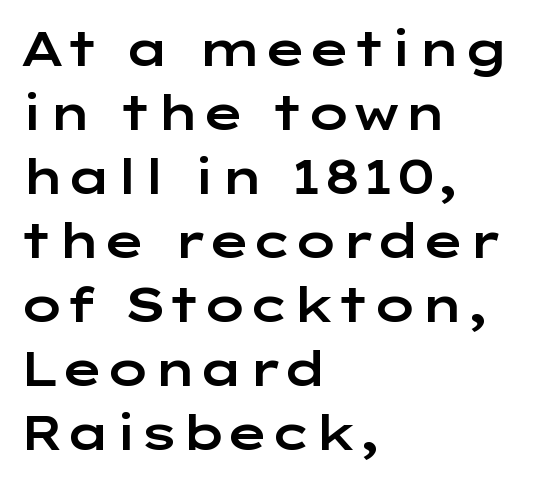
{"serif": "no", "italic": "no", "width": "wide", "stroke_contrast": "low", "x_height": "medium", "monospaced": "no", "underline": "no", "align": "left", "line_spacing": "normal", "line_spacing_ratio": 1.36, "letter_spacing": "normal", "letter_spacing_em": 0.0, "glyph_px": 47}
